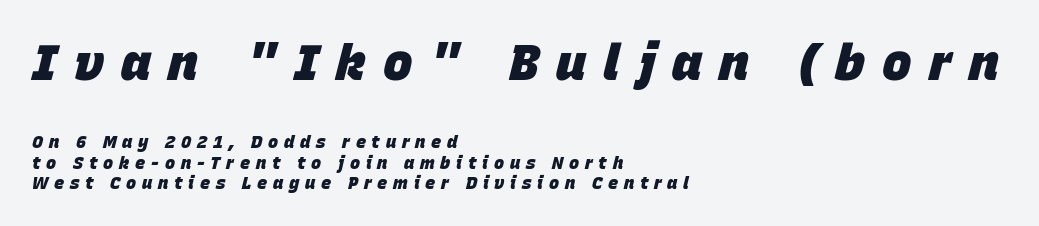
Q: Is the text bold? A: Yes.
Q: Is the text italic (slanted)? A: Yes, it leans right by about 15 degrees.
Q: Is the text underlined? A: No.
Q: How is the paragraph aligned? A: Left-aligned.
Q: Is the spacing between letters normal or unusually wide? A: Unusually wide.
Q: Which block of text is set in a larger size, the first (top) or the second (bottom)? A: The first (top) one.
Q: Width (condensed, normal, or wide)? A: Normal.
Q: Stroke contrast? A: Low.
Q: x-height? A: Large.
Q: Monospaced? A: No.
